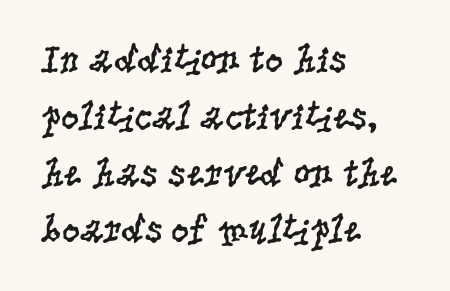
{"serif": "yes", "bold": "no", "weight": "regular", "width": "condensed", "stroke_contrast": "low", "x_height": "large", "monospaced": "no", "underline": "no", "align": "left", "line_spacing": "normal", "line_spacing_ratio": 1.42, "letter_spacing": "normal", "letter_spacing_em": 0.0, "glyph_px": 40}
